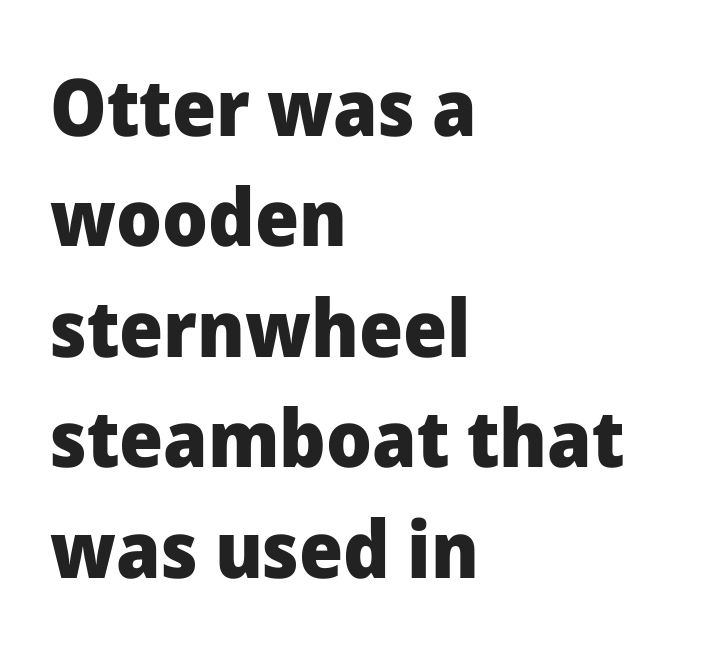
{"serif": "no", "italic": "no", "bold": "yes", "weight": "heavy", "width": "normal", "stroke_contrast": "low", "x_height": "medium", "monospaced": "no", "underline": "no", "align": "left", "line_spacing": "normal", "line_spacing_ratio": 1.38, "letter_spacing": "normal", "letter_spacing_em": 0.0, "glyph_px": 80}
